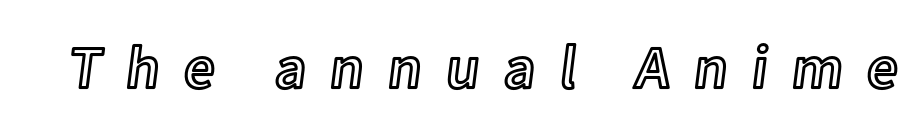
Q: Is the text italic (slanted)? A: Yes.
Q: Is the text underlined? A: No.
Q: Is the spacing between letters normal or unusually wide? A: Unusually wide.
Q: Width (condensed, normal, or wide)? A: Normal.
Q: x-height? A: Medium.
Q: Monospaced? A: No.
